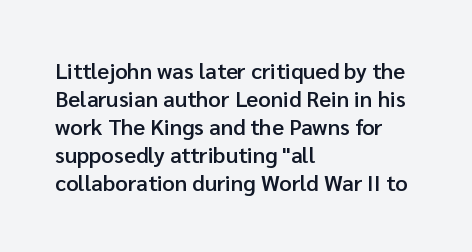
The image shows 22 px text type, upright; set left-aligned, normal line spacing (1.27x), normal letter spacing, not underlined.
